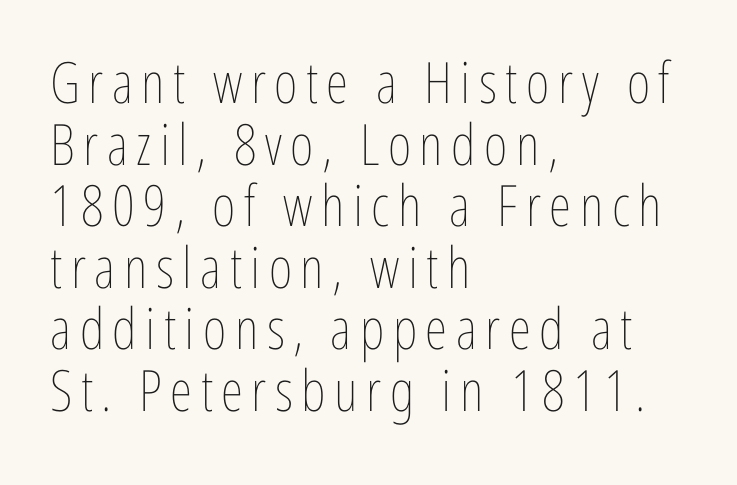
{"italic": "no", "bold": "no", "weight": "thin", "width": "condensed", "stroke_contrast": "low", "x_height": "medium", "monospaced": "no", "underline": "no", "align": "left", "line_spacing": "tight", "line_spacing_ratio": 1.08, "glyph_px": 57}
